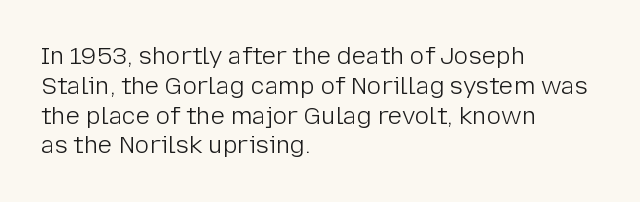
The image shows 24 px text type, upright; set left-aligned, line spacing 1.24x, normal letter spacing, not underlined.
